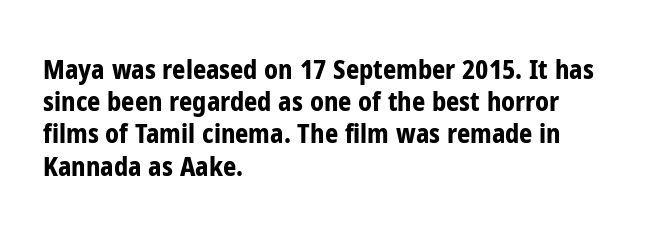
Descenders hang freely into open space. Rendered with straight, roman letterforms. The strokes are fattened all the way to bold. This rendering uses left alignment, leaving the right contour irregular.
